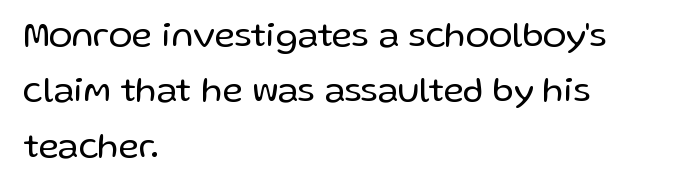
{"serif": "no", "italic": "no", "bold": "no", "weight": "regular", "width": "normal", "stroke_contrast": "low", "x_height": "medium", "monospaced": "no", "underline": "no", "align": "left", "line_spacing": "normal", "line_spacing_ratio": 1.58, "letter_spacing": "normal", "letter_spacing_em": 0.0, "glyph_px": 35}
